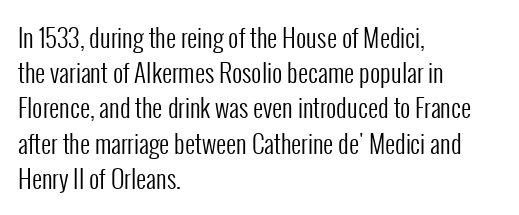
Q: Is the text bold? A: No.
Q: Is the text italic (slanted)? A: No, it is upright.
Q: Is the text underlined? A: No.
Q: How is the paragraph aligned? A: Left-aligned.
Q: Is the spacing between letters normal or unusually wide? A: Normal.
Q: Is the spacing between lines tight, normal or loose? A: Normal.
